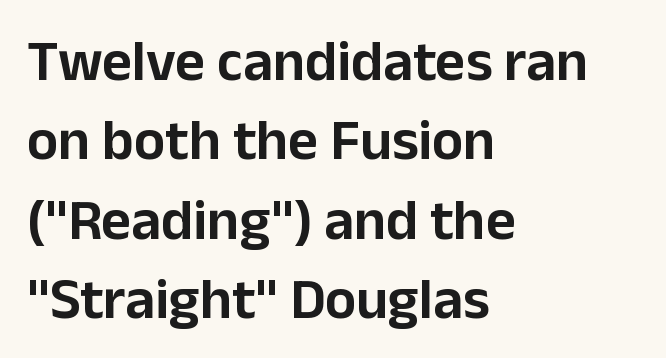
Note the varied advance widths — an 'i' is clearly narrower than an 'm'. The characters display no serif detailing; their extremities are plain. The space beneath each line is pristine and unruled. Evenly set lines give the paragraph a standard silhouette. The setting favours the left margin, as ordinary paragraphs usually do. Italic: no, the glyphs are upright roman.
